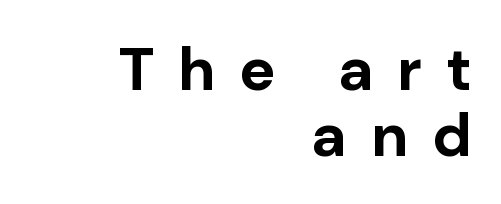
Q: Is the text bold? A: Yes.
Q: Is the text italic (slanted)? A: No, it is upright.
Q: Is the typeface a serif or a sans-serif typeface? A: Sans-serif.
Q: Is the text underlined? A: No.
Q: How is the paragraph aligned? A: Right-aligned.
Q: Is the spacing between letters normal or unusually wide? A: Unusually wide.
Q: Is the spacing between lines tight, normal or loose? A: Tight.
Q: Width (condensed, normal, or wide)? A: Normal.
Q: Stroke contrast? A: Low.
Q: x-height? A: Medium.
Q: Monospaced? A: No.
